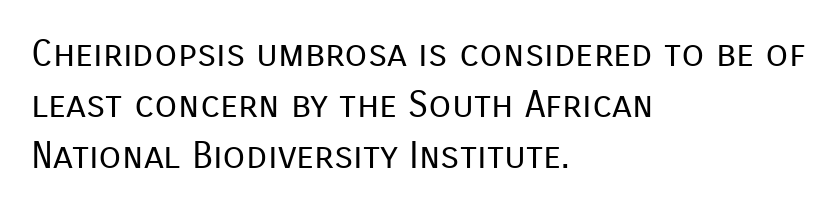
{"serif": "no", "italic": "no", "bold": "no", "weight": "regular", "width": "normal", "stroke_contrast": "low", "x_height": "medium", "monospaced": "no", "underline": "no", "align": "left", "line_spacing": "normal", "line_spacing_ratio": 1.38, "letter_spacing": "normal", "letter_spacing_em": 0.0, "glyph_px": 37}
